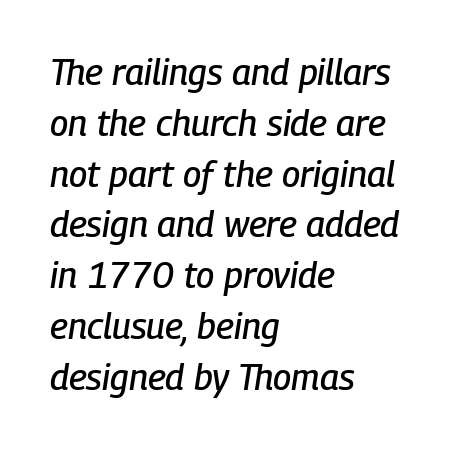
The image shows 36 px condensed type, italic (leaning right); set left-aligned, normal line spacing (1.41x), normal letter spacing, not underlined; low stroke contrast and a medium x-height.
